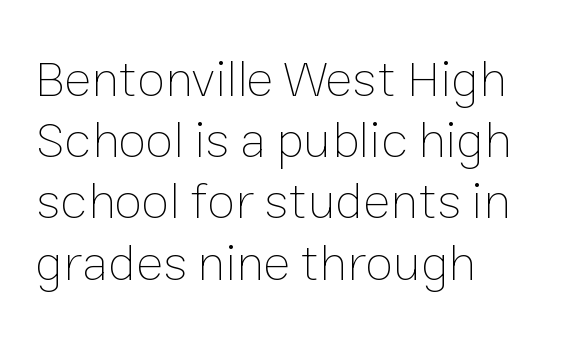
Italic: no, the glyphs are upright roman. This rendering leaves character spacing at its baseline value. Is this a fixed-width face? No — the glyphs have proportional, varying widths. Teacher's note: observe the even left margin — that is flush-left alignment. The passage shown is not underscored anywhere. The strokes carry an ordinary text weight at most.
